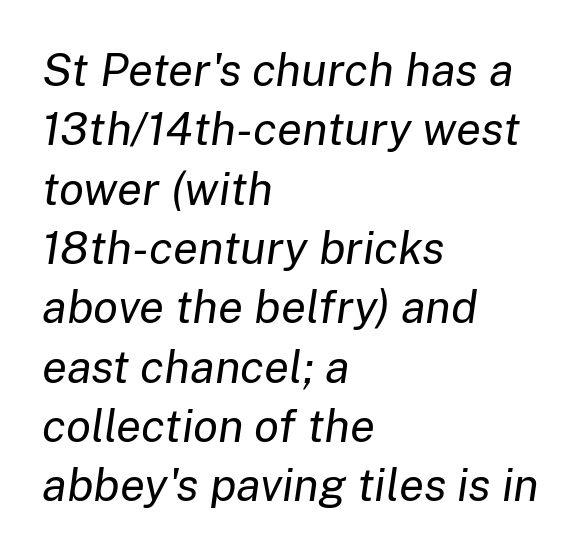
Does the leading feel generous? No, just average. Is this a fixed-width face? No — the glyphs have proportional, varying widths. Check the space under the baseline: it is left empty. Teacher's note: observe the even left margin — that is flush-left alignment.
